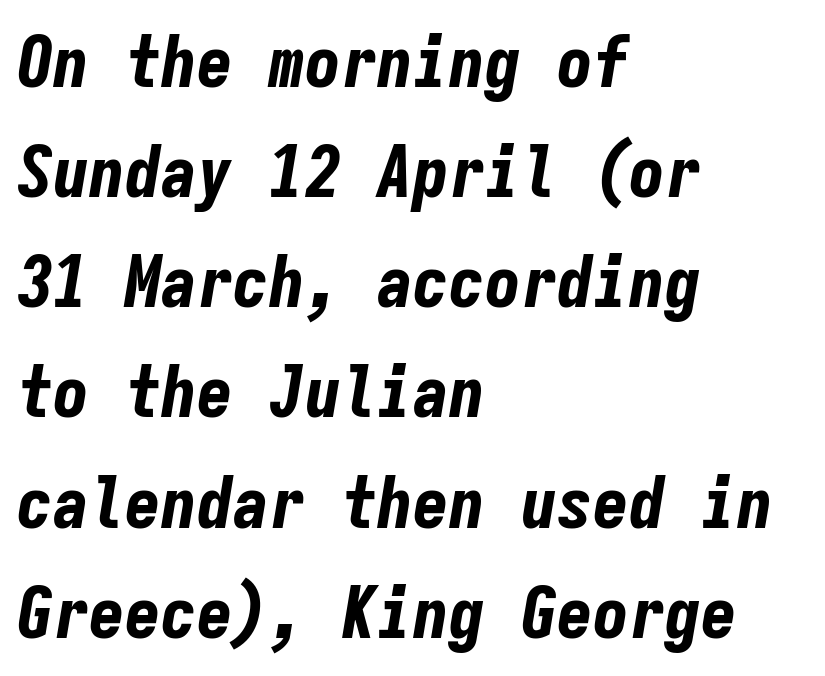
Q: Is the text bold? A: Yes.
Q: Is the text italic (slanted)? A: Yes, it leans right by about 9 degrees.
Q: Is the text underlined? A: No.
Q: How is the paragraph aligned? A: Left-aligned.
Q: Is the spacing between letters normal or unusually wide? A: Normal.
Q: Is the spacing between lines tight, normal or loose? A: Normal.
Q: Width (condensed, normal, or wide)? A: Condensed.
Q: Stroke contrast? A: Low.
Q: x-height? A: Medium.
Q: Monospaced? A: Yes.
